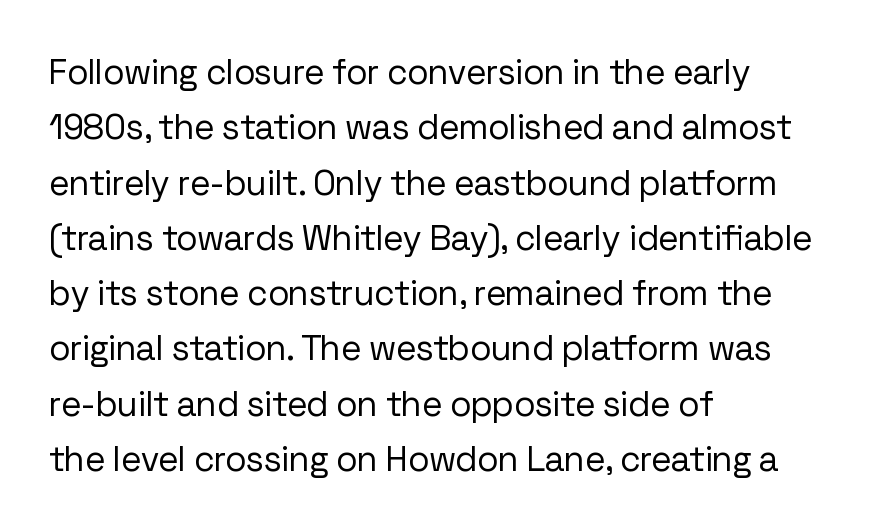
{"serif": "no", "italic": "no", "bold": "no", "weight": "regular", "width": "normal", "stroke_contrast": "low", "x_height": "medium", "monospaced": "no", "underline": "no", "align": "left", "line_spacing": "normal", "line_spacing_ratio": 1.58, "letter_spacing": "normal", "letter_spacing_em": 0.0, "glyph_px": 35}
